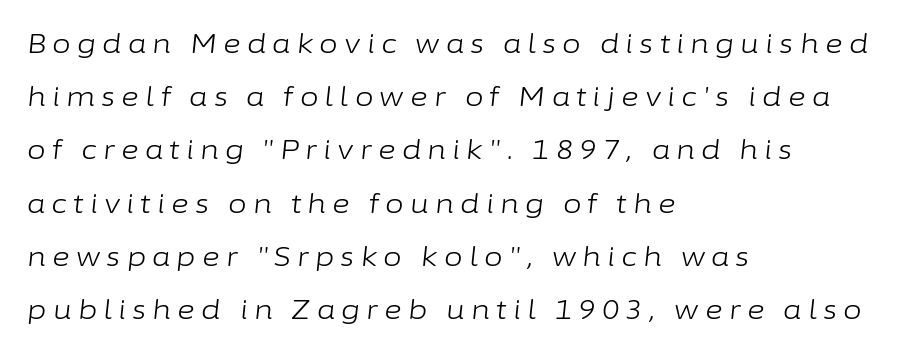
Vertically, the passage feels expansive, rows floating well apart. Each stroke keeps to a modest, everyday thickness or less. Teacher's note: observe the even left margin — that is flush-left alignment. The typography opts for an oblique posture over an upright one.
